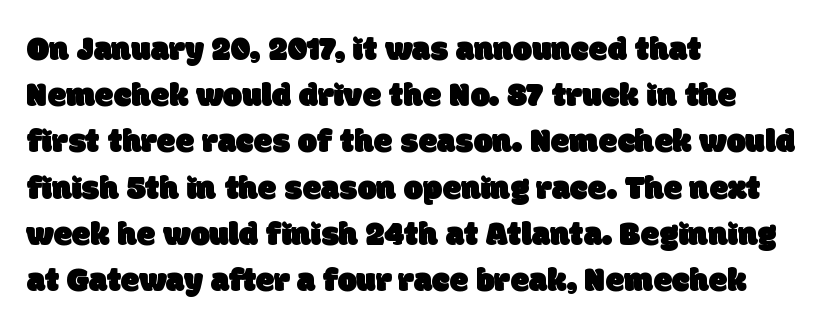
Each new line begins a customary step beneath the previous one. Letters rest on an invisible, unmarked baseline. A sans-serif font was chosen for this passage. Spacing between characters is what you'd get straight out of the box. Which margin do the lines hug? The left one — the right edge is uneven. Do the characters align in a grid? No, the font is proportional.
